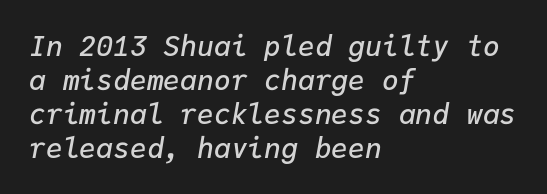
This sample has the even, mechanical cadence of fixed-width lettering. The typesetter chose a ragged-right arrangement here. The letterforms sit shoulder to shoulder at normal distance. The specimen omits any rule beneath the text block's lines. Set as a demibold, roughly 600 on the weight scale. Notice how the stems are inclined rather than vertical — that's the hallmark of italics.
